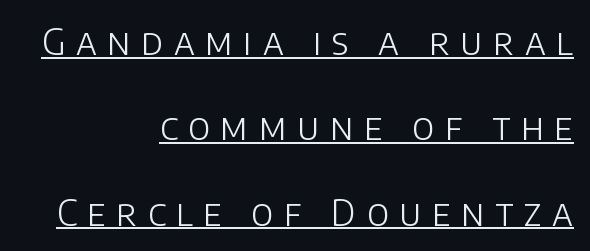
{"serif": "no", "italic": "no", "bold": "no", "weight": "light", "width": "normal", "stroke_contrast": "low", "x_height": "large", "monospaced": "no", "underline": "yes", "align": "right", "line_spacing": "loose", "line_spacing_ratio": 2.37, "letter_spacing": "wide", "letter_spacing_em": 0.29, "glyph_px": 36}
